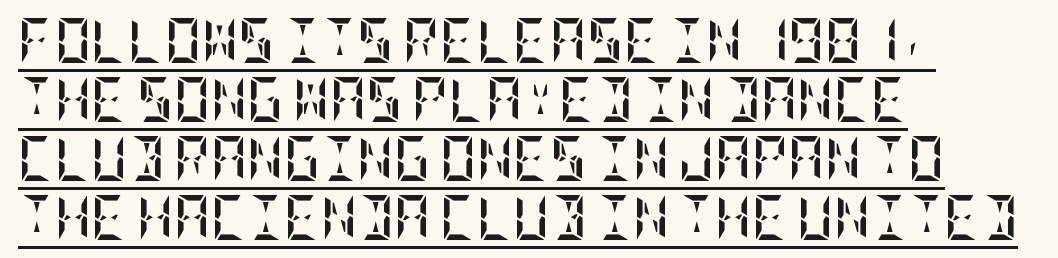
{"italic": "no", "bold": "yes", "weight": "semibold", "width": "condensed", "stroke_contrast": "low", "x_height": "large", "underline": "yes", "align": "left", "line_spacing": "normal", "line_spacing_ratio": 1.31, "letter_spacing": "normal", "letter_spacing_em": 0.0, "glyph_px": 45}
